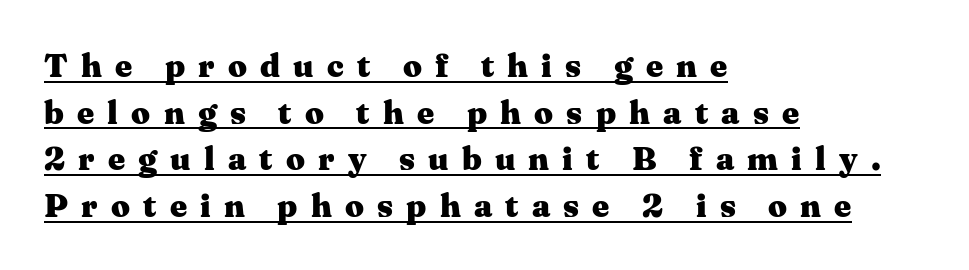
{"serif": "yes", "italic": "no", "bold": "yes", "weight": "heavy", "width": "wide", "stroke_contrast": "medium", "x_height": "medium", "monospaced": "no", "underline": "yes", "align": "left", "line_spacing": "normal", "line_spacing_ratio": 1.41, "letter_spacing": "wide", "letter_spacing_em": 0.4, "glyph_px": 33}
